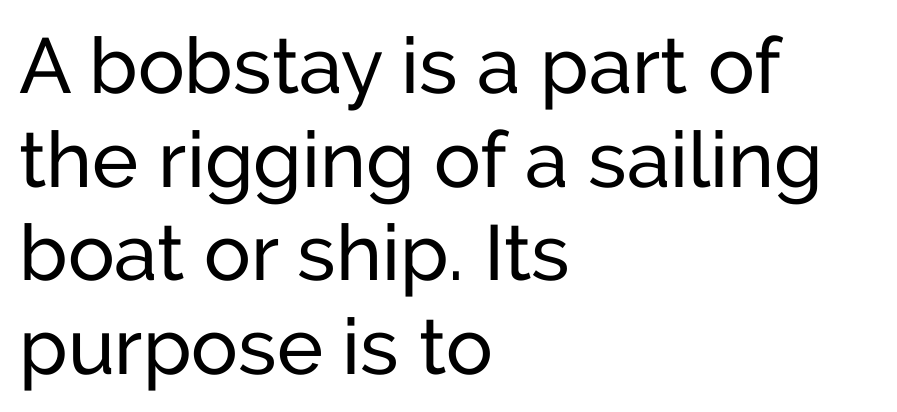
Observe the ordinary spacing: letters are neighbours, not strangers. Type style note: lacks serifs. Looks like regular typesetting: each glyph gets only the width it needs. Casual observation: everything's shoved over to the left.
